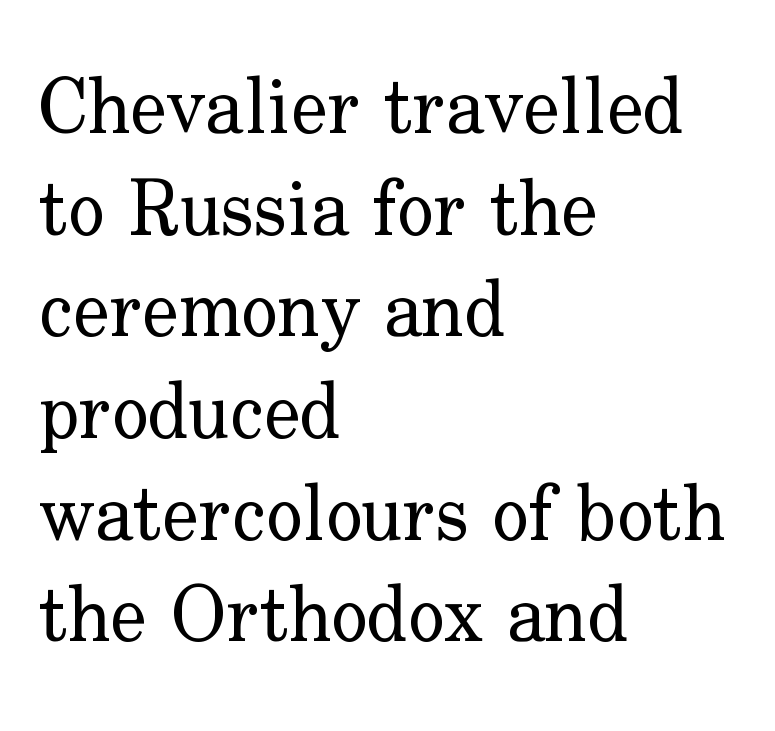
Is this a sans? No — the strokes have serifs. In terms of posture, this sample is upright. Vertical spacing — default. A classic flush-left, rag-right setting is used for this passage.
